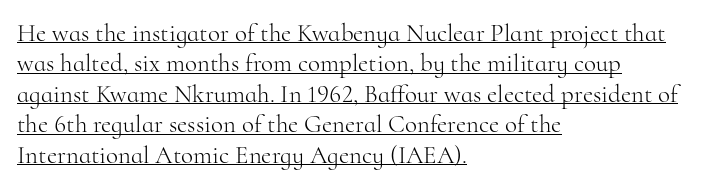
The image shows 25 px text type, upright; set left-aligned, line spacing 1.22x, normal letter spacing, underlined.
